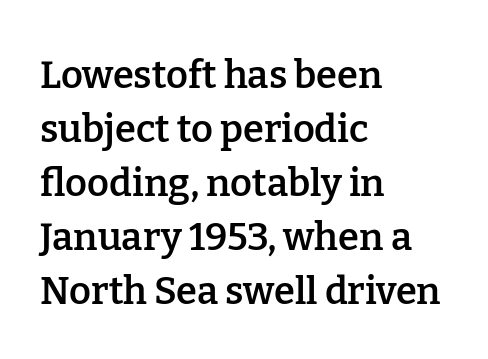
The image shows 38 px semibold serif type, upright; set left-aligned, normal line spacing (1.42x), normal letter spacing, not underlined; low stroke contrast and a medium x-height.
